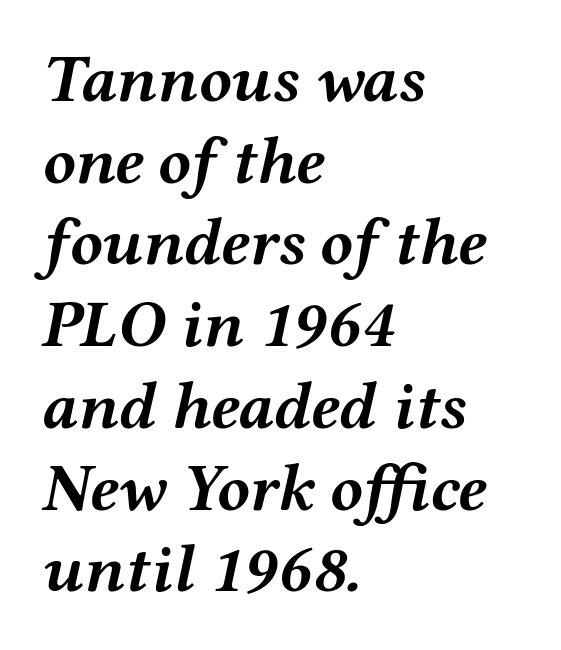
Q: Is the text bold? A: Yes.
Q: Is the text italic (slanted)? A: Yes, it leans right by about 12 degrees.
Q: Is the text underlined? A: No.
Q: How is the paragraph aligned? A: Left-aligned.
Q: Is the spacing between letters normal or unusually wide? A: Normal.
Q: Width (condensed, normal, or wide)? A: Wide.
Q: Stroke contrast? A: Medium.
Q: x-height? A: Medium.
Q: Monospaced? A: No.
